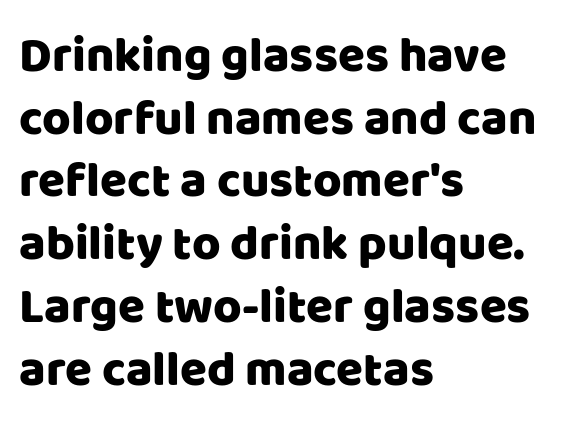
This rendering features lettering with no underline. A typesetter would mark this as roman, not italic. Varying glyph widths throughout — classic text-font behaviour. The typeface chosen for these lines omits serifs. Interline gaps are of average width in this sample.
